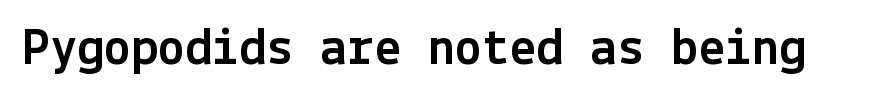
Q: Is the text italic (slanted)? A: No, it is upright.
Q: Is the typeface a serif or a sans-serif typeface? A: Sans-serif.
Q: Is the text underlined? A: No.
Q: Is the spacing between letters normal or unusually wide? A: Normal.
Q: Width (condensed, normal, or wide)? A: Normal.
Q: x-height? A: Medium.
